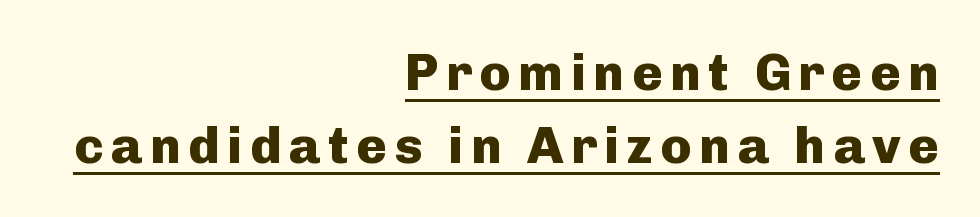
{"serif": "no", "italic": "no", "bold": "yes", "weight": "heavy", "width": "normal", "stroke_contrast": "low", "x_height": "medium", "monospaced": "no", "underline": "yes", "align": "right", "line_spacing": "normal", "line_spacing_ratio": 1.4, "glyph_px": 52}
